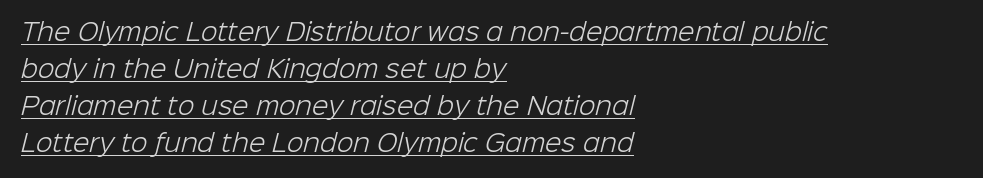
Q: Is the text bold? A: No.
Q: Is the text underlined? A: Yes.
Q: How is the paragraph aligned? A: Left-aligned.
Q: Is the spacing between letters normal or unusually wide? A: Normal.
Q: Is the spacing between lines tight, normal or loose? A: Normal.
